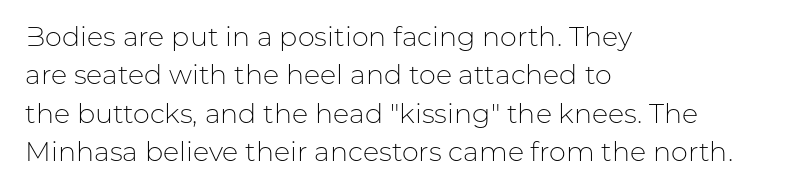
{"italic": "no", "bold": "no", "underline": "no", "align": "left", "line_spacing": "normal", "line_spacing_ratio": 1.42, "letter_spacing": "normal", "letter_spacing_em": 0.0, "glyph_px": 27}
